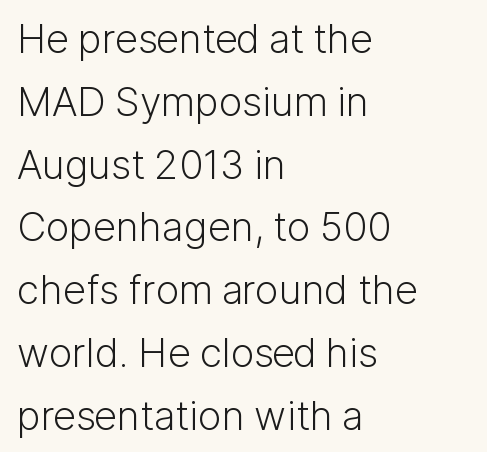
The image shows 40 px light sans-serif type, upright; set left-aligned, normal line spacing (1.57x), normal letter spacing, not underlined; low stroke contrast and a medium x-height.
